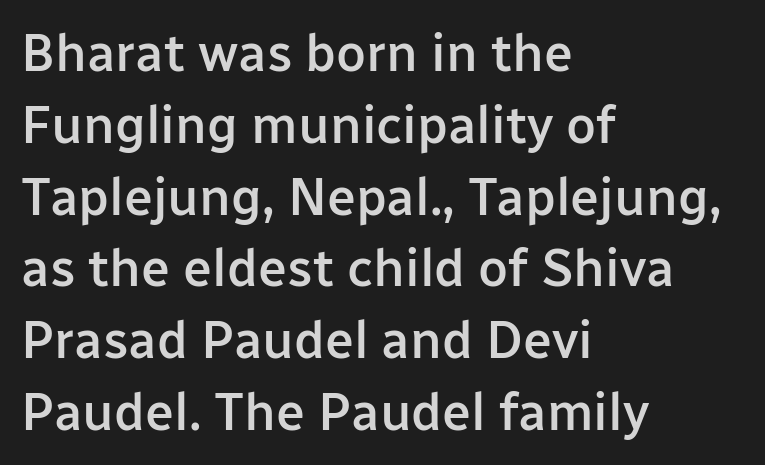
This sample keeps an unexceptional amount of space between lines. Short note: letters normally spaced. The rendering uses natural spacing where letterforms have individual widths. If you drew a line through each stem, it would be perfectly vertical.
